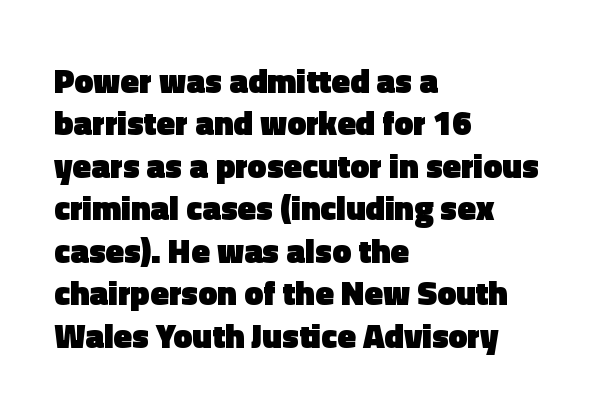
Q: Is the text bold? A: Yes.
Q: Is the text italic (slanted)? A: No, it is upright.
Q: Is the typeface a serif or a sans-serif typeface? A: Sans-serif.
Q: Is the text underlined? A: No.
Q: How is the paragraph aligned? A: Left-aligned.
Q: Is the spacing between letters normal or unusually wide? A: Normal.
Q: Is the spacing between lines tight, normal or loose? A: Normal.
Q: Width (condensed, normal, or wide)? A: Normal.
Q: x-height? A: Medium.
Q: Monospaced? A: No.
